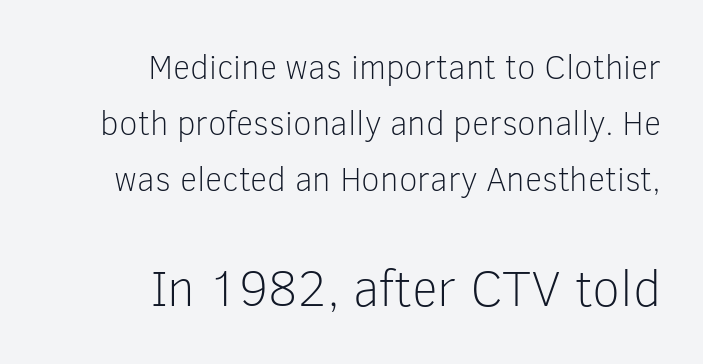
{"serif": "no", "italic": "no", "bold": "no", "weight": "light", "width": "normal", "stroke_contrast": "low", "x_height": "medium", "monospaced": "no", "underline": "no", "align": "right", "line_spacing": "normal", "line_spacing_ratio": 1.65, "letter_spacing": "normal", "letter_spacing_em": 0.0, "larger_block": "second", "size_ratio": 1.5, "glyph_px": 51}
